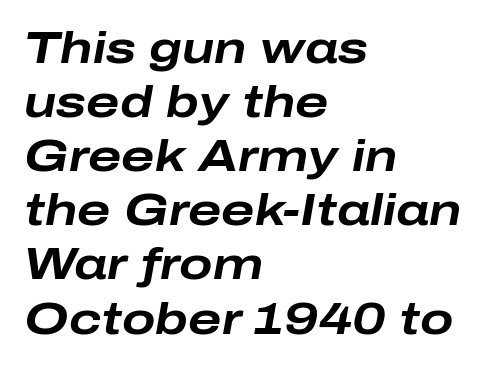
This is oblique type, the kind used for emphasis or titles. Summary of weight: heavy, a full bold. Quick note: underline off. Standard letterfit; no display-style spreading of the glyphs.
